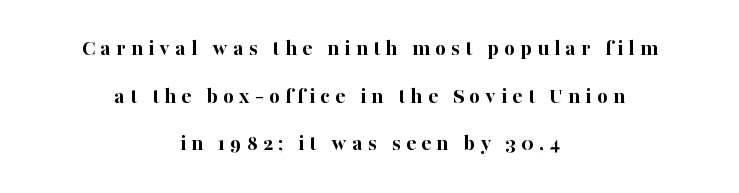
{"italic": "no", "bold": "yes", "underline": "no", "align": "center", "line_spacing": "loose", "line_spacing_ratio": 2.07, "letter_spacing": "wide", "letter_spacing_em": 0.23, "glyph_px": 23}
